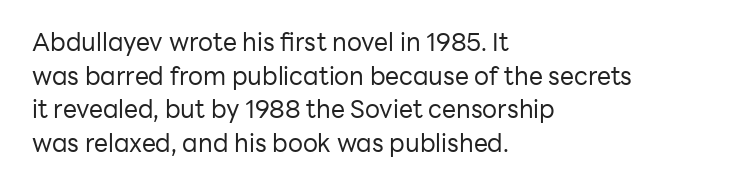
{"italic": "no", "bold": "no", "underline": "no", "align": "left", "line_spacing": "normal", "line_spacing_ratio": 1.35, "letter_spacing": "normal", "letter_spacing_em": 0.0, "glyph_px": 25}
